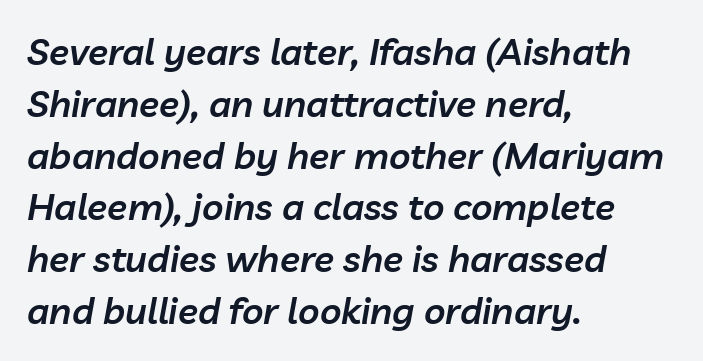
Q: Is the text bold? A: Semi-bold.
Q: Is the text italic (slanted)? A: Yes, it leans right by about 10 degrees.
Q: Is the text underlined? A: No.
Q: How is the paragraph aligned? A: Left-aligned.
Q: Is the spacing between letters normal or unusually wide? A: Normal.
Q: Is the spacing between lines tight, normal or loose? A: Normal.
Q: Width (condensed, normal, or wide)? A: Normal.
Q: Stroke contrast? A: Low.
Q: x-height? A: Medium.
Q: Monospaced? A: No.
